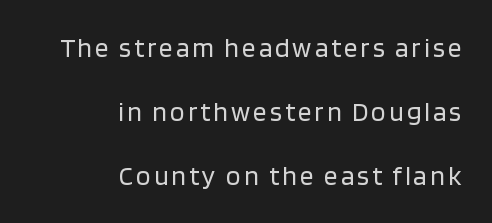
The image shows 27 px text type, upright; set right-aligned, loose line spacing (2.37x), not underlined.
